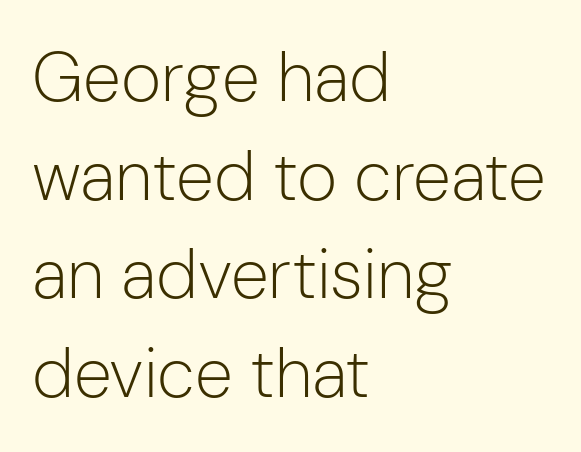
Q: Is the text bold? A: No.
Q: Is the text italic (slanted)? A: No, it is upright.
Q: Is the typeface a serif or a sans-serif typeface? A: Sans-serif.
Q: Is the text underlined? A: No.
Q: How is the paragraph aligned? A: Left-aligned.
Q: Is the spacing between letters normal or unusually wide? A: Normal.
Q: Is the spacing between lines tight, normal or loose? A: Normal.
Q: Width (condensed, normal, or wide)? A: Normal.
Q: Stroke contrast? A: Low.
Q: x-height? A: Medium.
Q: Monospaced? A: No.
